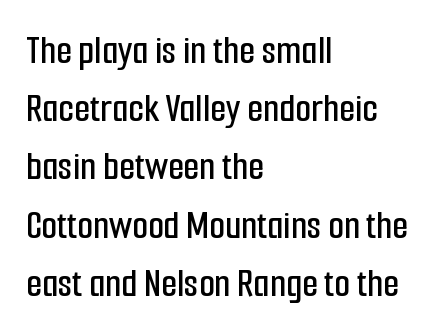
Q: Is the text italic (slanted)? A: No, it is upright.
Q: Is the typeface a serif or a sans-serif typeface? A: Sans-serif.
Q: Is the text underlined? A: No.
Q: How is the paragraph aligned? A: Left-aligned.
Q: Is the spacing between letters normal or unusually wide? A: Normal.
Q: Is the spacing between lines tight, normal or loose? A: Normal.
Q: Width (condensed, normal, or wide)? A: Condensed.
Q: Stroke contrast? A: Low.
Q: x-height? A: Medium.
Q: Monospaced? A: No.
